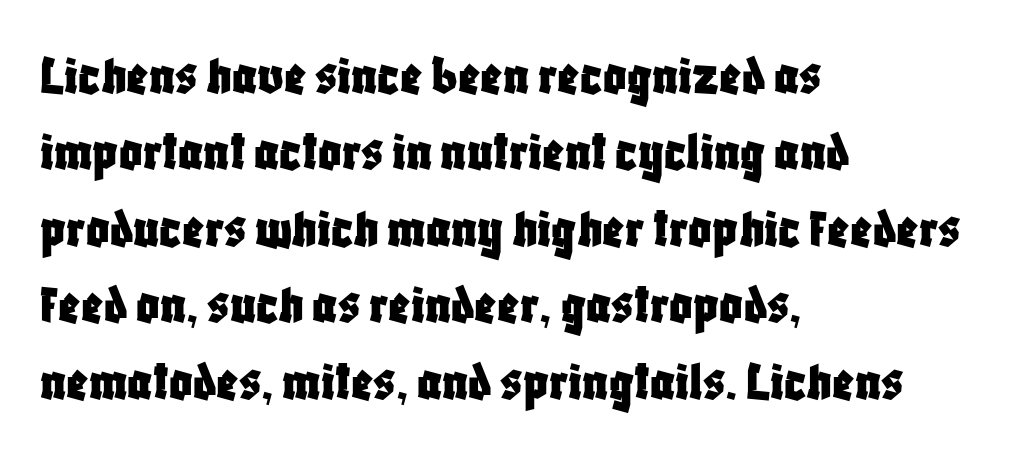
The image shows 57 px condensed sans-serif type, upright; set left-aligned, normal line spacing (1.34x), normal letter spacing, not underlined; low stroke contrast and a large x-height.
